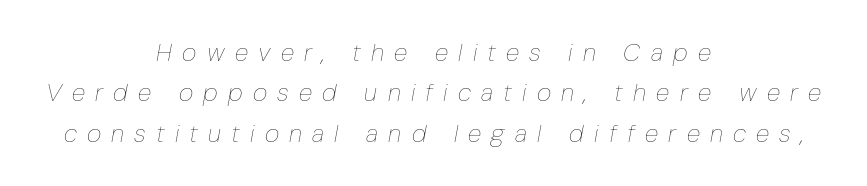
The font's italic variant was chosen for this text. Stroke mass is kept to a normal reading level or below. Students, note that the glyphs here are deliberately spaced far apart. Both edges are ragged and mirror each other, which tells us the setting is centered. Quick note: underline off. Students, observe: this is what conventionally led text looks like.
